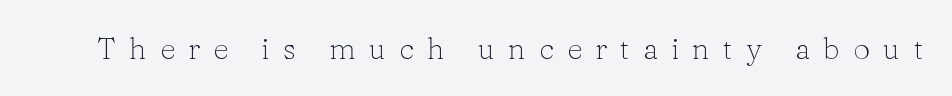
Loose tracking; the words dissolve into strings of separated letters. No chunkiness to these letters — they're not bold. These lines are rendered in a variable-pitch font. Yep, those are serifs on the letters.
